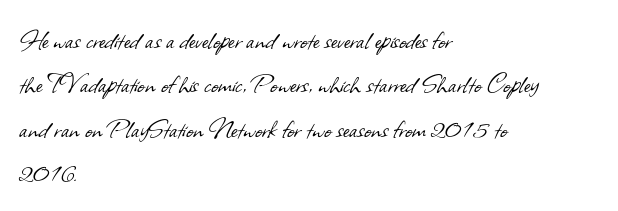
The image shows 31 px light sans-serif type; set left-aligned, normal line spacing (1.43x), normal letter spacing, not underlined; low stroke contrast and a small x-height.
